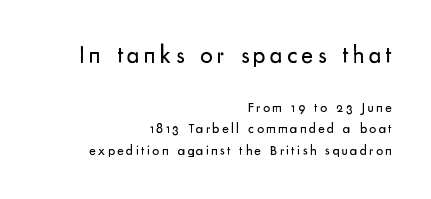
{"italic": "no", "bold": "no", "underline": "no", "align": "right", "line_spacing": "normal", "line_spacing_ratio": 1.55, "larger_block": "first", "size_ratio": 1.79, "glyph_px": 25}
